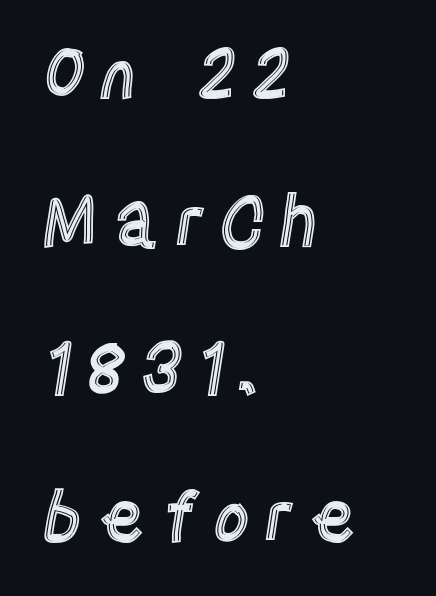
The baseline area is clear. Character widths vary here, with narrow letters taking less room than wide ones. Does the leading feel generous? Absolutely, it's lavish. Tracking here is generous; glyphs stand well apart from one another.
